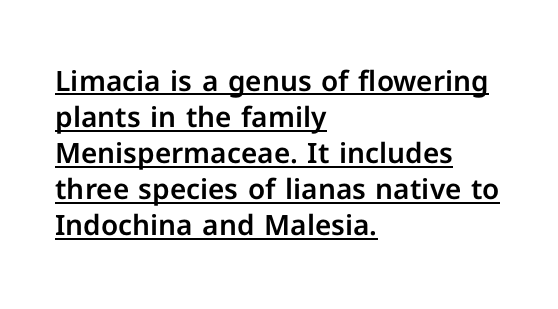
Q: Is the text italic (slanted)? A: No, it is upright.
Q: Is the typeface a serif or a sans-serif typeface? A: Sans-serif.
Q: Is the text underlined? A: Yes.
Q: How is the paragraph aligned? A: Left-aligned.
Q: Is the spacing between letters normal or unusually wide? A: Normal.
Q: Is the spacing between lines tight, normal or loose? A: Normal.
Q: Width (condensed, normal, or wide)? A: Normal.
Q: Stroke contrast? A: Low.
Q: x-height? A: Medium.
Q: Monospaced? A: No.
